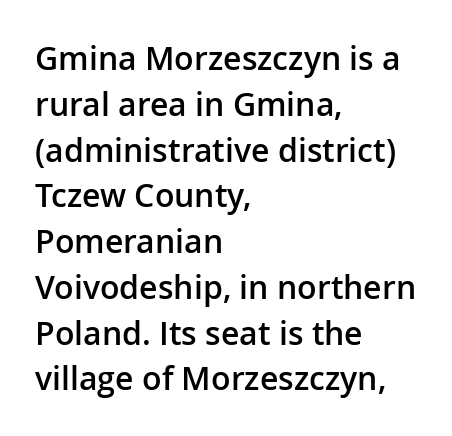
Regular leading. The face used here is proportionally spaced, like ordinary book or web type. A clean baseline with only descenders dipping below it. All the whitespace from short lines collects on the right. You can tell from the bare stems that sans-serif type was used. Tracking here is standard; glyphs follow each other at the usual distance.
